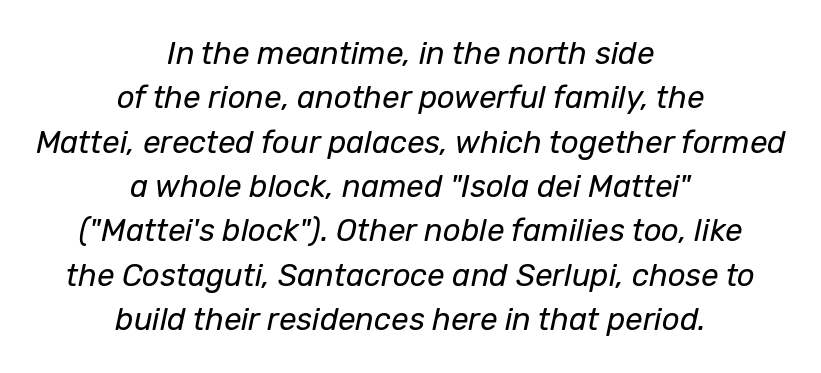
The image shows 31 px regular-weight type, italic (leaning right); set centered, normal line spacing (1.43x), normal letter spacing, not underlined; low stroke contrast and a medium x-height.
